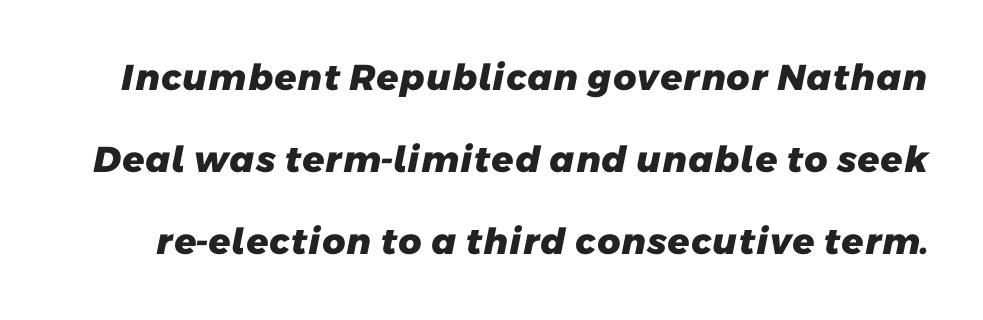
Q: Is the text bold? A: Yes.
Q: Is the typeface a serif or a sans-serif typeface? A: Sans-serif.
Q: Is the text underlined? A: No.
Q: Is the spacing between letters normal or unusually wide? A: Normal.
Q: Is the spacing between lines tight, normal or loose? A: Loose.
Q: Width (condensed, normal, or wide)? A: Normal.
Q: Stroke contrast? A: Low.
Q: x-height? A: Medium.
Q: Monospaced? A: No.
